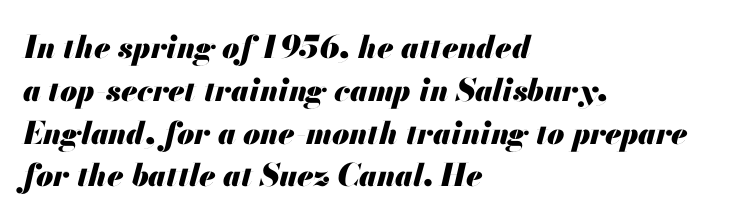
The image shows 31 px heavy type, italic (leaning right); set left-aligned, normal line spacing (1.38x), normal letter spacing, not underlined; medium stroke contrast and a small x-height.
